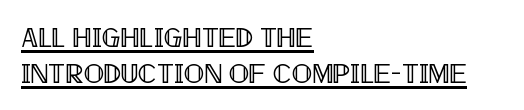
The paragraph shown leans on its left margin. The vertical gap from one line to the next is medium. A rule runs beneath these lines of type. Posture: vertical. You could call the tracking neutral — neither tight nor loose.
